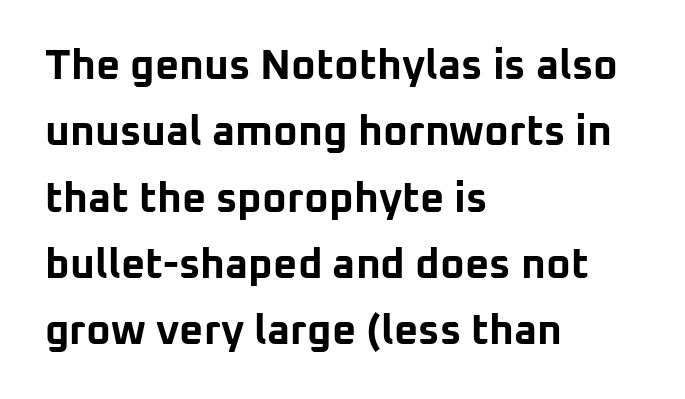
Q: Is the text bold? A: Yes.
Q: Is the text italic (slanted)? A: No, it is upright.
Q: Is the typeface a serif or a sans-serif typeface? A: Sans-serif.
Q: Is the text underlined? A: No.
Q: How is the paragraph aligned? A: Left-aligned.
Q: Is the spacing between letters normal or unusually wide? A: Normal.
Q: Is the spacing between lines tight, normal or loose? A: Normal.
Q: Width (condensed, normal, or wide)? A: Normal.
Q: Stroke contrast? A: Low.
Q: x-height? A: Medium.
Q: Monospaced? A: No.
